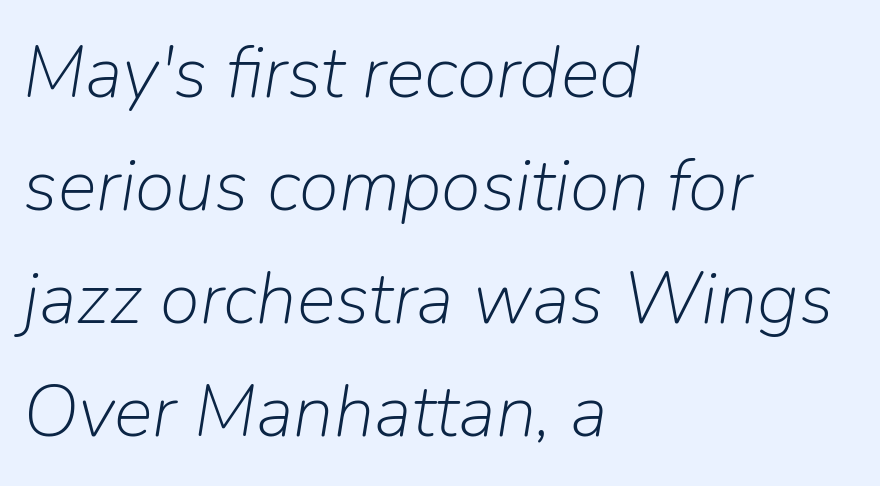
The image shows 73 px light type, italic (leaning right); set left-aligned, normal line spacing (1.55x), normal letter spacing, not underlined; low stroke contrast and a medium x-height.
